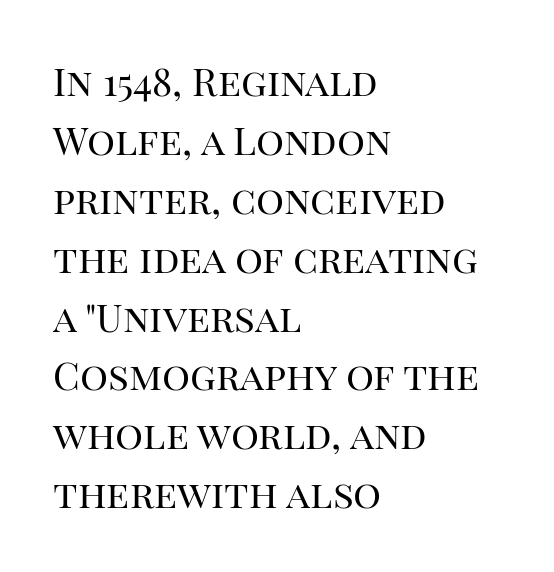
Q: Is the text bold? A: No.
Q: Is the text italic (slanted)? A: No, it is upright.
Q: Is the typeface a serif or a sans-serif typeface? A: Serif.
Q: Is the text underlined? A: No.
Q: How is the paragraph aligned? A: Left-aligned.
Q: Is the spacing between letters normal or unusually wide? A: Normal.
Q: Is the spacing between lines tight, normal or loose? A: Normal.
Q: Width (condensed, normal, or wide)? A: Normal.
Q: Stroke contrast? A: High.
Q: x-height? A: Large.
Q: Monospaced? A: No.
